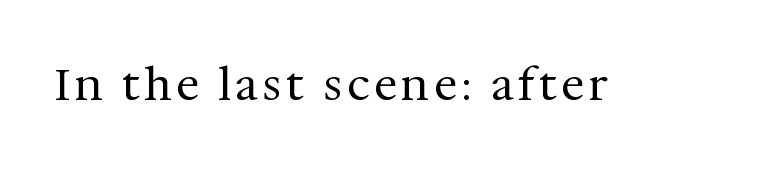
Q: Is the text bold? A: No.
Q: Is the text italic (slanted)? A: No, it is upright.
Q: Is the typeface a serif or a sans-serif typeface? A: Serif.
Q: Is the text underlined? A: No.
Q: Width (condensed, normal, or wide)? A: Normal.
Q: Stroke contrast? A: Medium.
Q: x-height? A: Medium.
Q: Monospaced? A: No.
